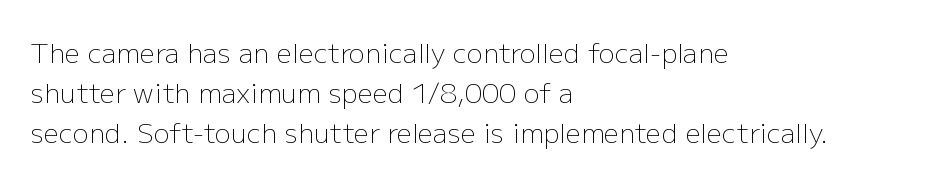
Italic: no, the glyphs are upright roman. Observe the ordinary spacing: letters are neighbours, not strangers. Line spacing here is normal. The zone under the glyphs is completely vacant. These lines stack with their left ends in a neat column.
